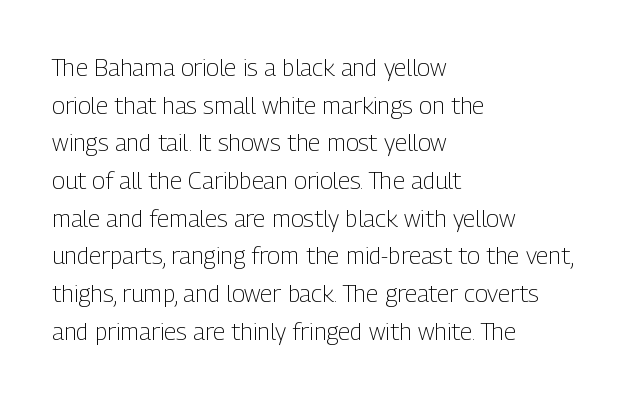
{"italic": "no", "bold": "no", "underline": "no", "align": "left", "line_spacing": "normal", "line_spacing_ratio": 1.57, "letter_spacing": "normal", "letter_spacing_em": 0.0, "glyph_px": 24}
